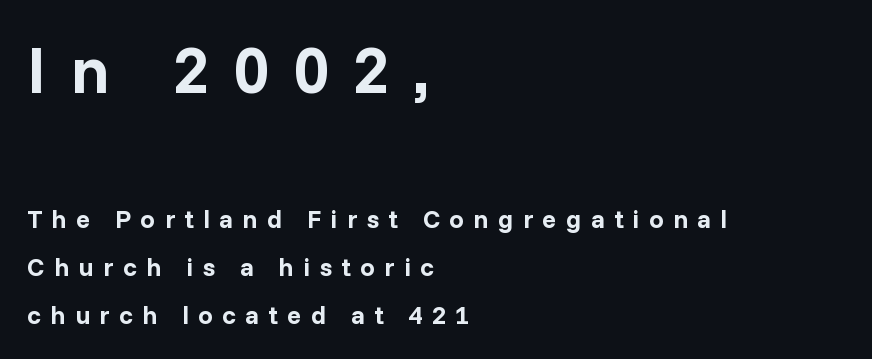
The image shows 66 px bold sans-serif type, upright; set left-aligned, line spacing 1.85x, unusually wide letter spacing (+0.36 em), not underlined; the first (top) block is 2.54x larger; low stroke contrast and a medium x-height.
